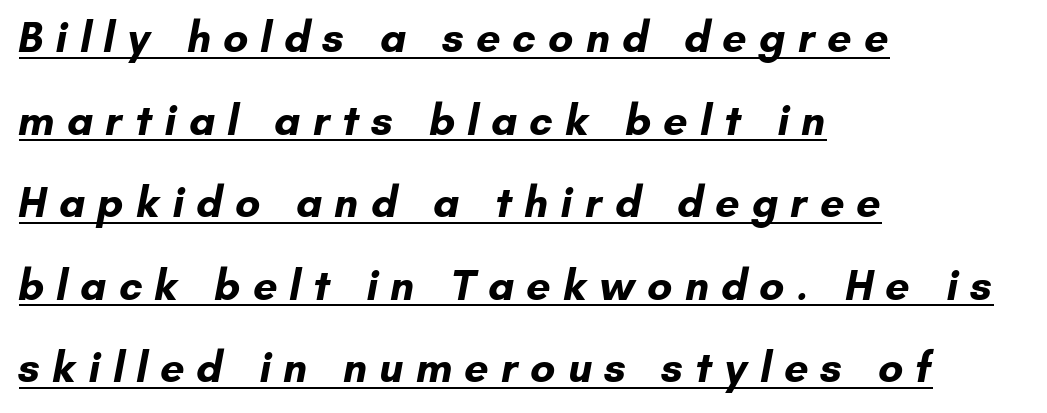
The words here are underlined. Thick stems and heavy bowls — unmistakably bold. The passage shown is typeset with a sans-serif family. There is plenty of visible air inserted between adjacent glyphs. Typeset ragged right — the left edge is the straight one.
